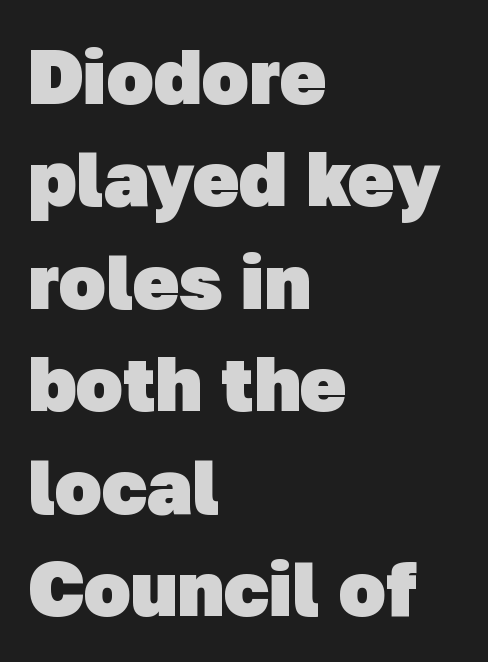
{"serif": "no", "bold": "yes", "weight": "heavy", "width": "normal", "stroke_contrast": "low", "x_height": "medium", "monospaced": "no", "underline": "no", "align": "left", "line_spacing": "normal", "line_spacing_ratio": 1.33, "letter_spacing": "normal", "letter_spacing_em": 0.0, "glyph_px": 77}
